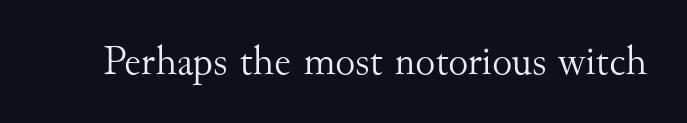
{"serif": "yes", "italic": "no", "bold": "no", "weight": "light", "width": "normal", "stroke_contrast": "medium", "x_height": "small", "monospaced": "no", "underline": "no", "letter_spacing": "normal", "letter_spacing_em": 0.0, "glyph_px": 42}
